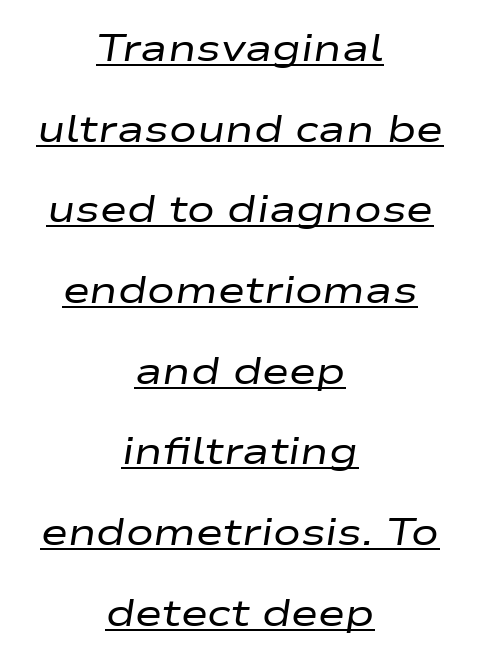
Q: Is the text bold? A: No.
Q: Is the text italic (slanted)? A: Yes, it leans right by about 9 degrees.
Q: Is the text underlined? A: Yes.
Q: How is the paragraph aligned? A: Centered.
Q: Is the spacing between letters normal or unusually wide? A: Normal.
Q: Is the spacing between lines tight, normal or loose? A: Loose.
Q: Width (condensed, normal, or wide)? A: Wide.
Q: Stroke contrast? A: Low.
Q: x-height? A: Medium.
Q: Monospaced? A: No.
